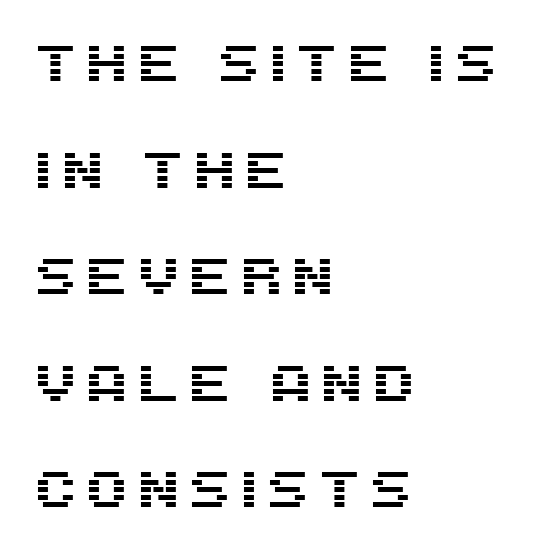
{"serif": "no", "italic": "no", "width": "normal", "stroke_contrast": "medium", "x_height": "large", "monospaced": "no", "underline": "no", "align": "left", "line_spacing": "loose", "line_spacing_ratio": 2.09, "glyph_px": 51}
